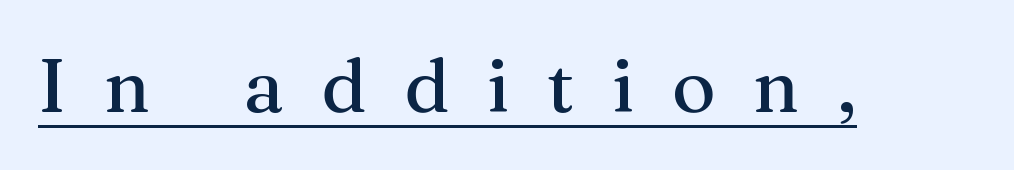
Q: Is the text italic (slanted)? A: No, it is upright.
Q: Is the typeface a serif or a sans-serif typeface? A: Serif.
Q: Is the text underlined? A: Yes.
Q: Is the spacing between letters normal or unusually wide? A: Unusually wide.
Q: Width (condensed, normal, or wide)? A: Normal.
Q: Stroke contrast? A: Medium.
Q: x-height? A: Medium.
Q: Monospaced? A: No.
